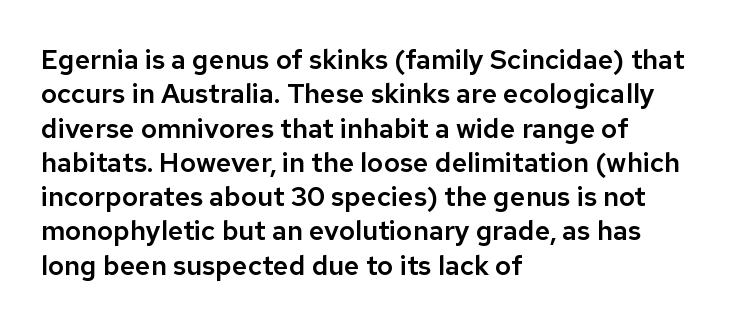
Do the letters lean? They stand straight. Lines of text with bare space underneath. The passage shown stacks its lines at a standard gap. Casual observation: everything's shoved over to the left.
